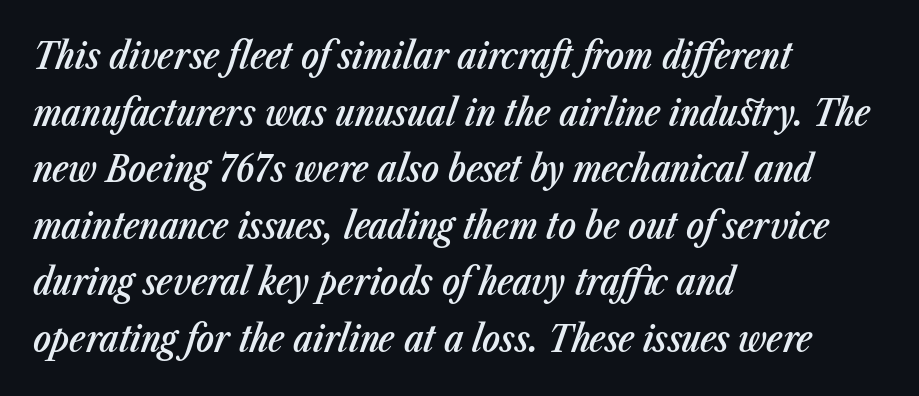
Each row of text sits above clean, open space. Line starts are locked; line ends wander. The letterforms sit shoulder to shoulder at normal distance. Summary of weight: moderately heavy, a semibold. When letters slant like this, we call the style italic. Is there much room between lines? A standard amount, neither cramped nor airy.
